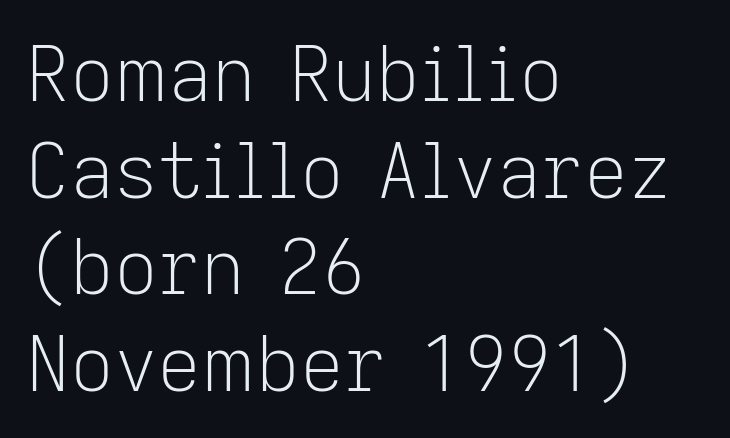
Q: Is the text bold? A: No.
Q: Is the text italic (slanted)? A: No, it is upright.
Q: Is the typeface a serif or a sans-serif typeface? A: Sans-serif.
Q: Is the text underlined? A: No.
Q: How is the paragraph aligned? A: Left-aligned.
Q: Is the spacing between letters normal or unusually wide? A: Normal.
Q: Is the spacing between lines tight, normal or loose? A: Normal.
Q: Width (condensed, normal, or wide)? A: Normal.
Q: Stroke contrast? A: Low.
Q: x-height? A: Medium.
Q: Monospaced? A: No.
